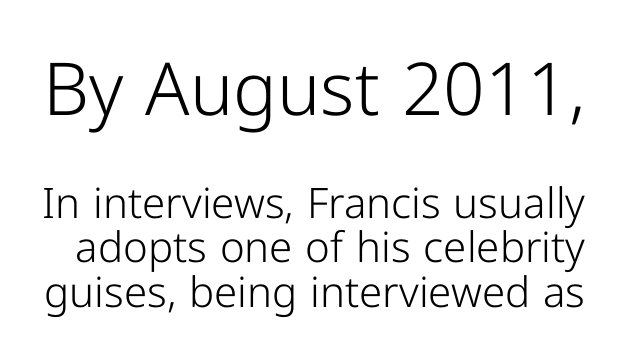
The image shows 73 px light sans-serif type, upright; set tight line spacing (1.07x), normal letter spacing, not underlined; the first (top) block is 1.74x larger; low stroke contrast and a medium x-height.
